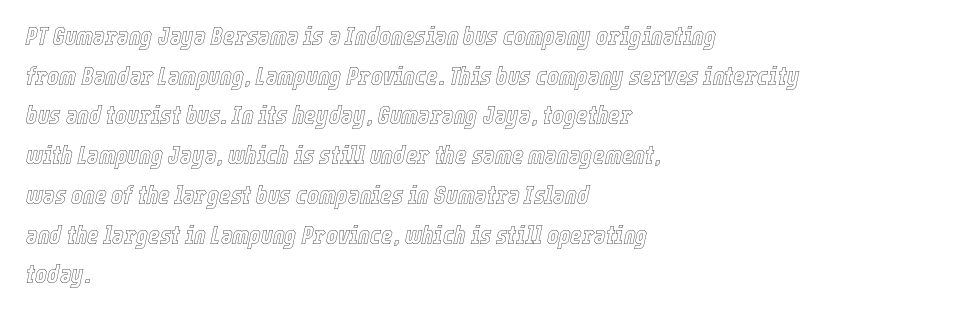
The image shows 25 px text type, italic (leaning right); set left-aligned, normal line spacing (1.59x), normal letter spacing, not underlined.
